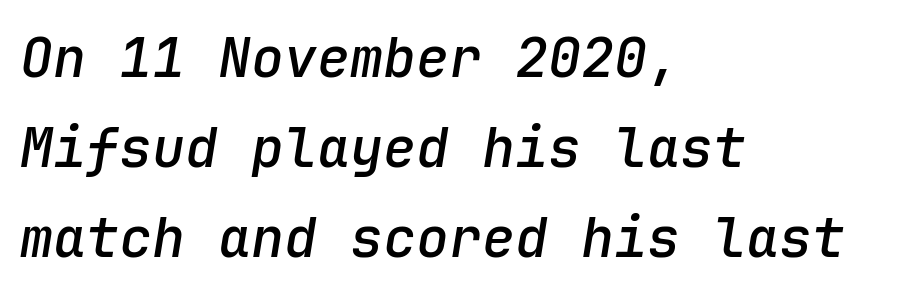
The line-height multiplier appears to be the usual default. Every character here occupies the same horizontal width, giving the sample a typewriter-like rhythm. The face used here is a semibold: visibly heavier than regular, lighter than bold. A classic flush-left, rag-right setting is used for this passage.
